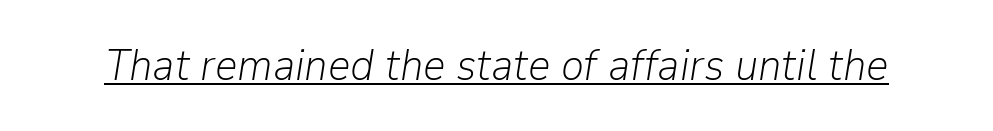
The image shows 44 px light type, italic (leaning right); set normal letter spacing, underlined; low stroke contrast and a medium x-height.
